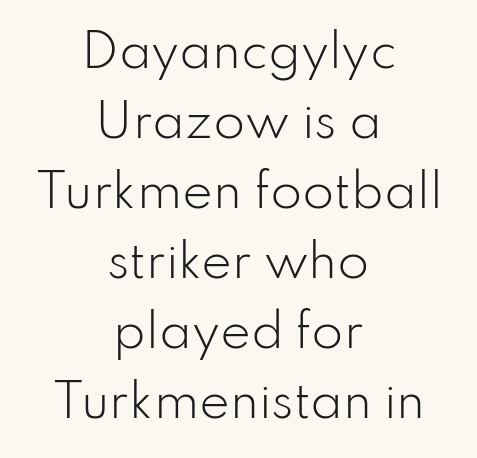
The image shows 46 px light sans-serif type, upright; set centered, normal line spacing (1.52x), normal letter spacing, not underlined; low stroke contrast and a small x-height.
